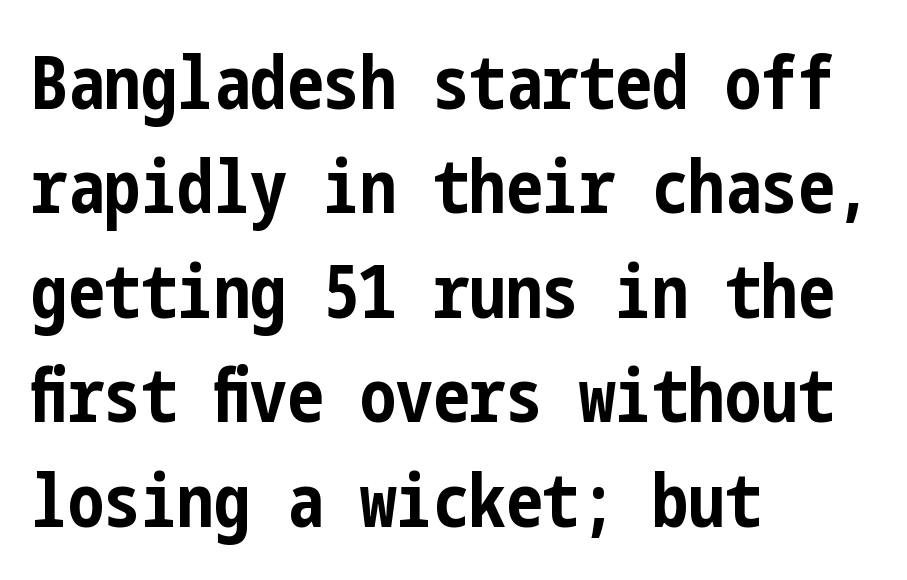
Q: Is the text bold? A: Yes.
Q: Is the text italic (slanted)? A: No, it is upright.
Q: Is the typeface a serif or a sans-serif typeface? A: Sans-serif.
Q: Is the text underlined? A: No.
Q: How is the paragraph aligned? A: Left-aligned.
Q: Is the spacing between letters normal or unusually wide? A: Normal.
Q: Is the spacing between lines tight, normal or loose? A: Normal.
Q: Width (condensed, normal, or wide)? A: Condensed.
Q: Stroke contrast? A: Low.
Q: x-height? A: Medium.
